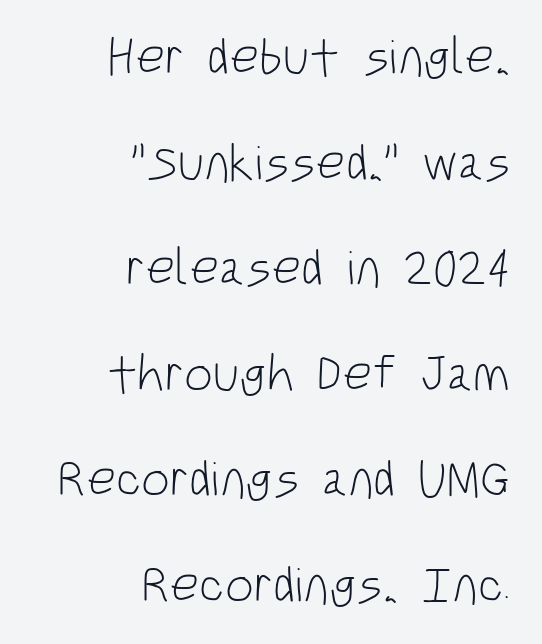
The image shows 51 px light, condensed sans-serif type, upright; set right-aligned, loose line spacing (2.07x), normal letter spacing, not underlined; low stroke contrast and a large x-height.
